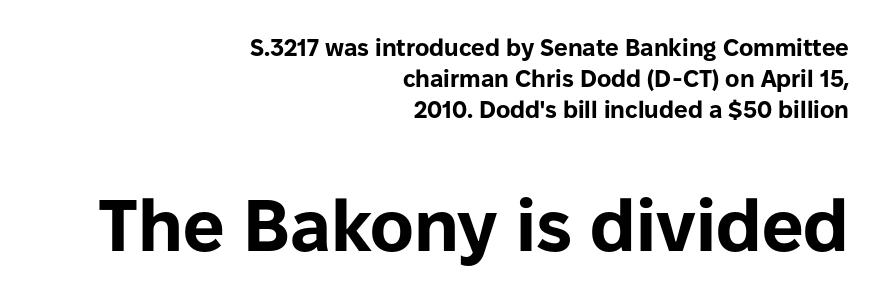
{"serif": "no", "italic": "no", "bold": "yes", "weight": "bold", "width": "normal", "stroke_contrast": "low", "x_height": "medium", "monospaced": "no", "underline": "no", "align": "right", "line_spacing": "normal", "line_spacing_ratio": 1.29, "letter_spacing": "normal", "letter_spacing_em": 0.0, "larger_block": "second", "size_ratio": 3.04, "glyph_px": 73}
